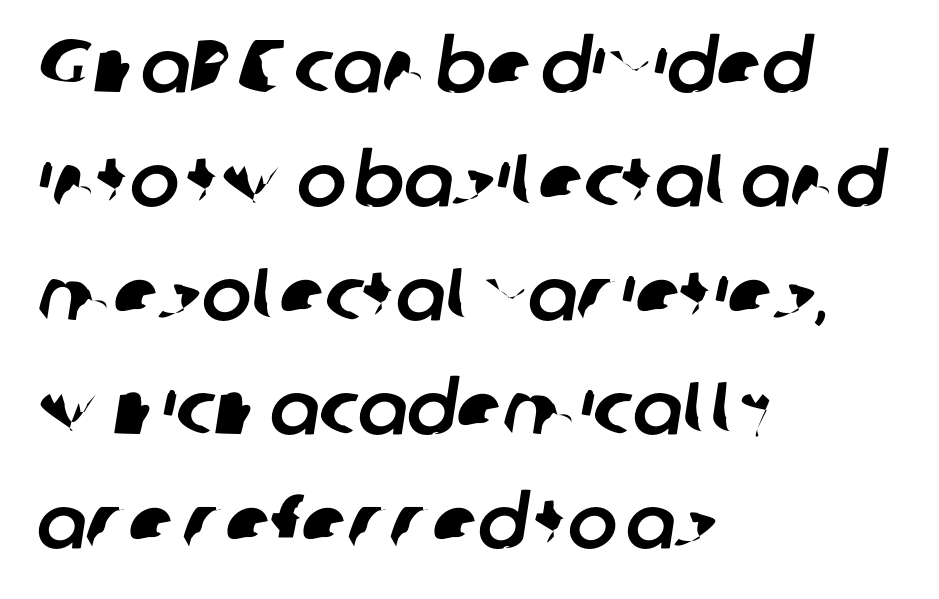
{"serif": "no", "width": "normal", "stroke_contrast": "low", "x_height": "medium", "monospaced": "no", "underline": "no", "align": "left", "line_spacing": "normal", "line_spacing_ratio": 1.54, "letter_spacing": "normal", "letter_spacing_em": 0.0, "glyph_px": 74}
